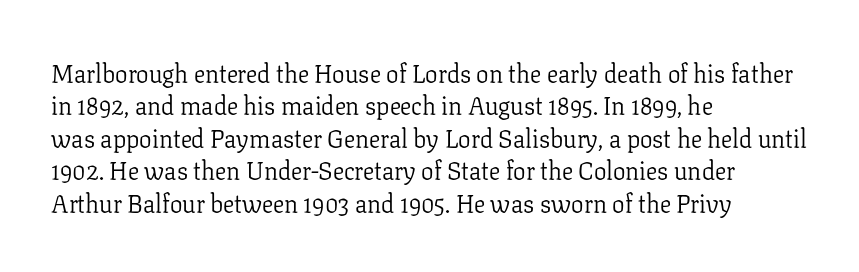
{"italic": "no", "bold": "no", "underline": "no", "align": "left", "line_spacing": "normal", "line_spacing_ratio": 1.3, "letter_spacing": "normal", "letter_spacing_em": 0.0, "glyph_px": 25}
